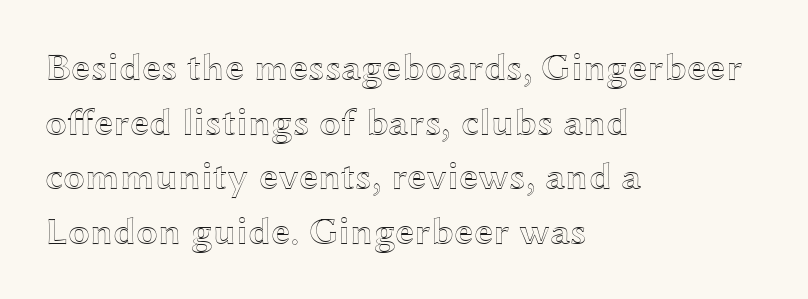
The image shows 39 px wide type, upright; set left-aligned, normal line spacing (1.4x), normal letter spacing, not underlined; a medium x-height.
